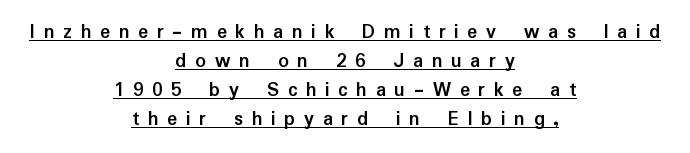
This is underlined copy, the kind a proofreader might mark for attention. Leftover space on each line is divided equally before and after the words. A typesetter would mark this as roman, not italic. Students, observe: this is what conventionally led text looks like. How heavy is the stroke? Heavy — this is a bold. Spacing between characters has been opened up far beyond the box default.
